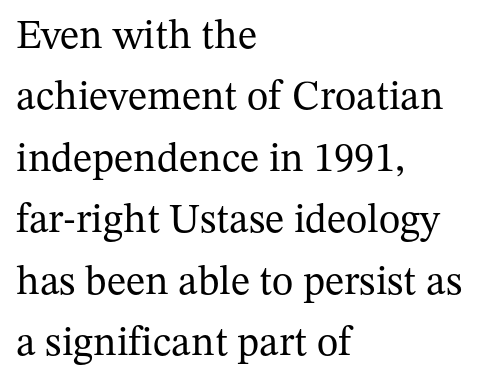
Check under the words: just untouched page. Posture: vertical. Reading down the block, your eye returns to a fixed left position each line. Character widths vary here, with narrow letters taking less room than wide ones. The designer left line spacing at the default. Regarding serifs, this sample has them.
